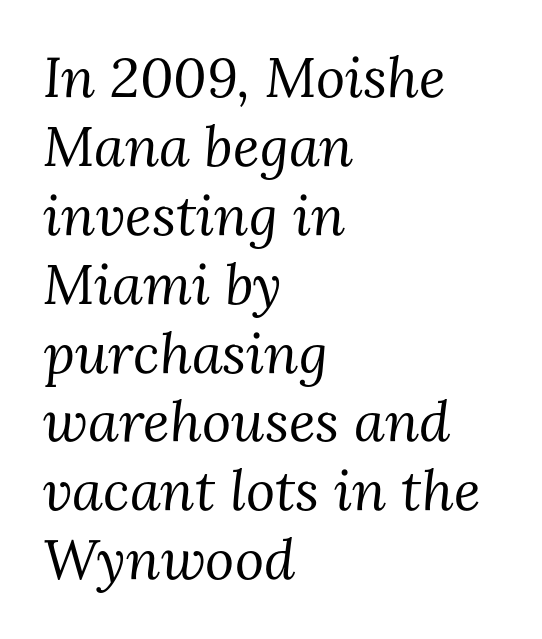
Q: Is the text bold? A: No.
Q: Is the text italic (slanted)? A: Yes, it leans right by about 3 degrees.
Q: Is the typeface a serif or a sans-serif typeface? A: Serif.
Q: Is the text underlined? A: No.
Q: How is the paragraph aligned? A: Left-aligned.
Q: Is the spacing between letters normal or unusually wide? A: Normal.
Q: Width (condensed, normal, or wide)? A: Normal.
Q: Stroke contrast? A: Medium.
Q: x-height? A: Medium.
Q: Monospaced? A: No.
